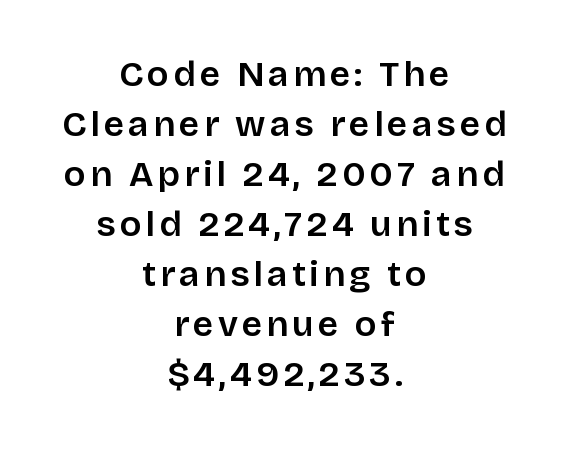
Quick note: underline off. Neither beginnings nor endings align; midpoints do. The letters advance in unequal steps, a hallmark of proportional type. The text was rendered using a sans face with plain stroke endings.
